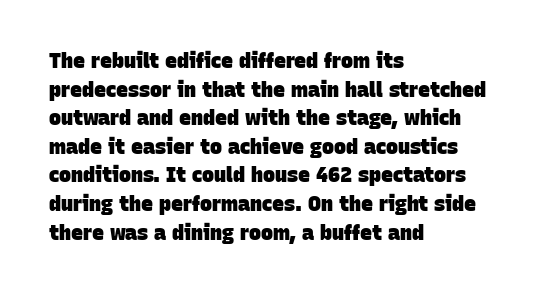
The image shows 20 px bold type; set left-aligned, normal line spacing (1.43x), normal letter spacing, not underlined.
